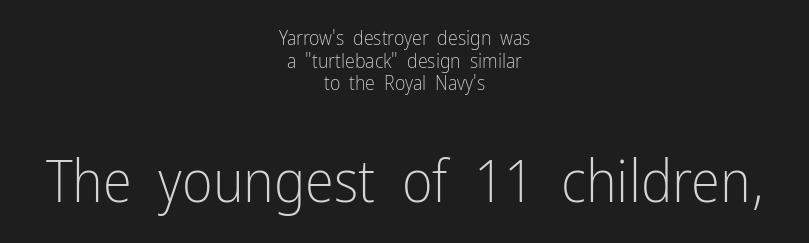
Q: Is the text bold? A: No.
Q: Is the text italic (slanted)? A: No, it is upright.
Q: Is the typeface a serif or a sans-serif typeface? A: Sans-serif.
Q: Is the text underlined? A: No.
Q: How is the paragraph aligned? A: Centered.
Q: Is the spacing between letters normal or unusually wide? A: Normal.
Q: Is the spacing between lines tight, normal or loose? A: Tight.
Q: Which block of text is set in a larger size, the first (top) or the second (bottom)? A: The second (bottom) one.
Q: Width (condensed, normal, or wide)? A: Condensed.
Q: Stroke contrast? A: Low.
Q: x-height? A: Medium.
Q: Monospaced? A: No.
